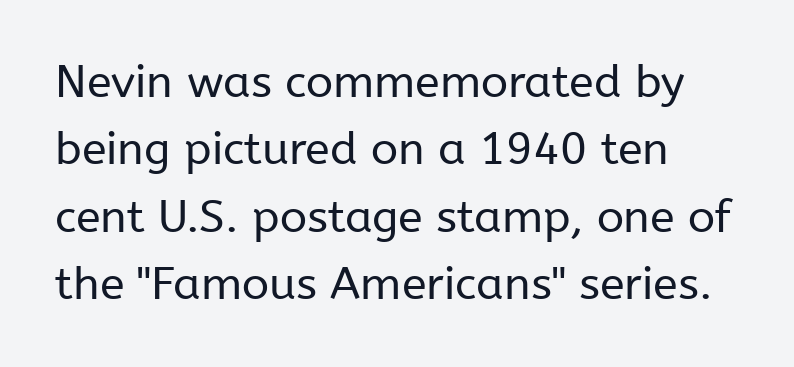
Q: Is the text bold? A: No.
Q: Is the text italic (slanted)? A: No, it is upright.
Q: Is the typeface a serif or a sans-serif typeface? A: Sans-serif.
Q: Is the text underlined? A: No.
Q: How is the paragraph aligned? A: Left-aligned.
Q: Is the spacing between letters normal or unusually wide? A: Normal.
Q: Is the spacing between lines tight, normal or loose? A: Normal.
Q: Width (condensed, normal, or wide)? A: Normal.
Q: Stroke contrast? A: Low.
Q: x-height? A: Medium.
Q: Monospaced? A: No.
